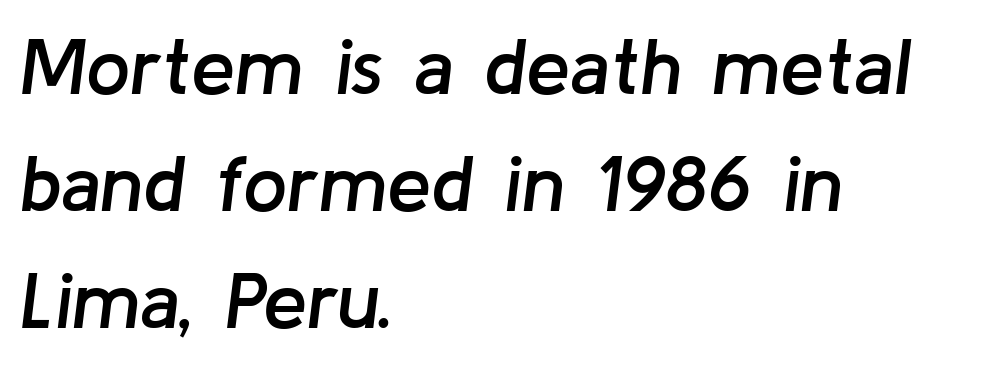
Q: Is the text bold? A: Semi-bold.
Q: Is the text italic (slanted)? A: Yes, it leans right by about 8 degrees.
Q: Is the text underlined? A: No.
Q: How is the paragraph aligned? A: Left-aligned.
Q: Is the spacing between letters normal or unusually wide? A: Normal.
Q: Is the spacing between lines tight, normal or loose? A: Normal.
Q: Width (condensed, normal, or wide)? A: Normal.
Q: Stroke contrast? A: Low.
Q: x-height? A: Medium.
Q: Monospaced? A: No.
